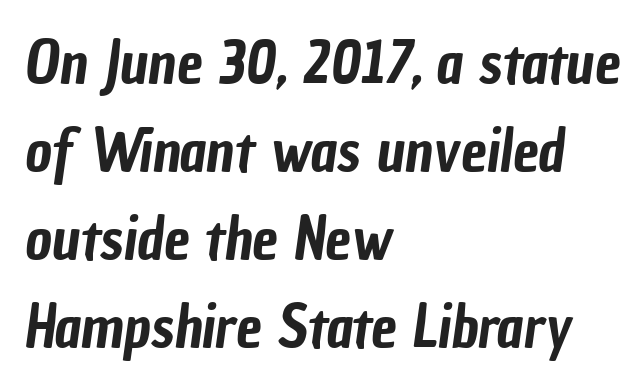
{"serif": "no", "width": "condensed", "stroke_contrast": "low", "x_height": "medium", "monospaced": "no", "underline": "no", "align": "left", "line_spacing": "normal", "line_spacing_ratio": 1.52, "letter_spacing": "normal", "letter_spacing_em": 0.0, "glyph_px": 58}
